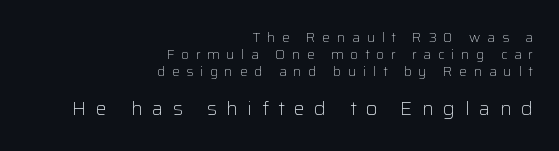
Q: Is the text bold? A: No.
Q: Is the text italic (slanted)? A: No, it is upright.
Q: Is the text underlined? A: No.
Q: How is the paragraph aligned? A: Right-aligned.
Q: Is the spacing between letters normal or unusually wide? A: Unusually wide.
Q: Which block of text is set in a larger size, the first (top) or the second (bottom)? A: The second (bottom) one.
